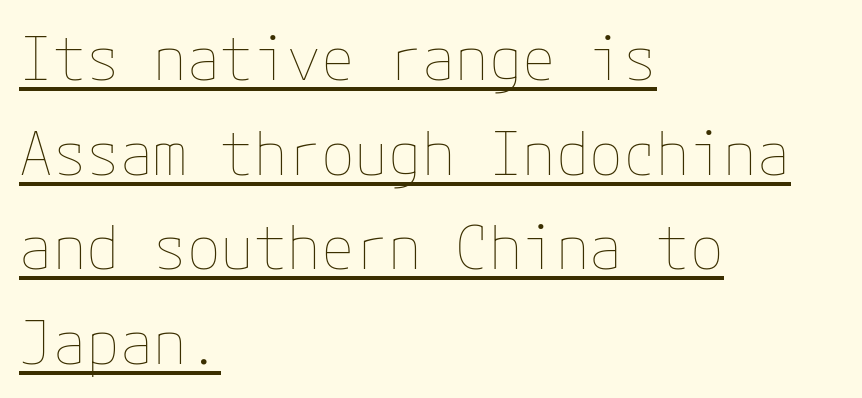
The rendering uses a moderate line-height, typical for paragraphs. Standard letterfit; no display-style spreading of the glyphs. If you drew a line through each stem, it would be perfectly vertical. The strokes are not fattened; the text isn't bold. In CSS terms this would be text-align: left. The passage shown is underscored from start to finish.
